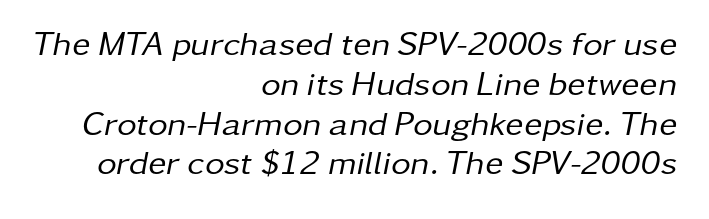
Q: Is the text bold? A: No.
Q: Is the text italic (slanted)? A: Yes, it leans right by about 11 degrees.
Q: Is the text underlined? A: No.
Q: How is the paragraph aligned? A: Right-aligned.
Q: Is the spacing between letters normal or unusually wide? A: Normal.
Q: Width (condensed, normal, or wide)? A: Normal.
Q: Stroke contrast? A: Low.
Q: x-height? A: Medium.
Q: Monospaced? A: No.
